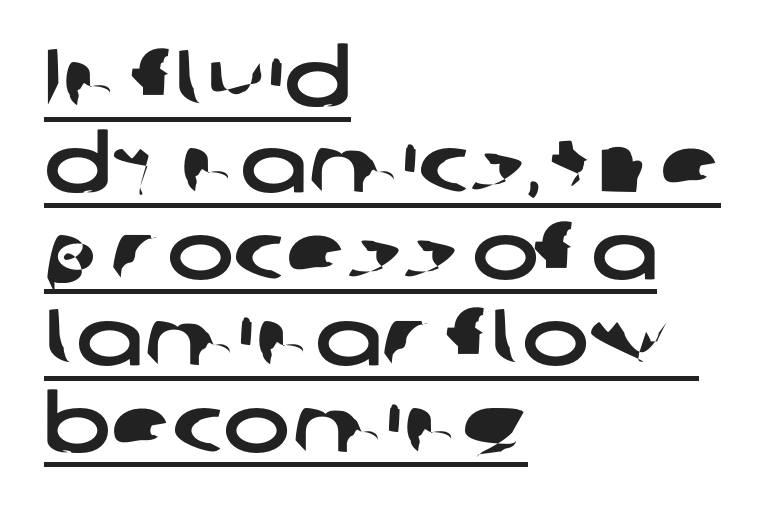
Q: Is the typeface a serif or a sans-serif typeface? A: Sans-serif.
Q: Is the text underlined? A: Yes.
Q: How is the paragraph aligned? A: Left-aligned.
Q: Is the spacing between letters normal or unusually wide? A: Normal.
Q: Is the spacing between lines tight, normal or loose? A: Tight.
Q: Width (condensed, normal, or wide)? A: Wide.
Q: Stroke contrast? A: Low.
Q: x-height? A: Medium.
Q: Monospaced? A: No.
